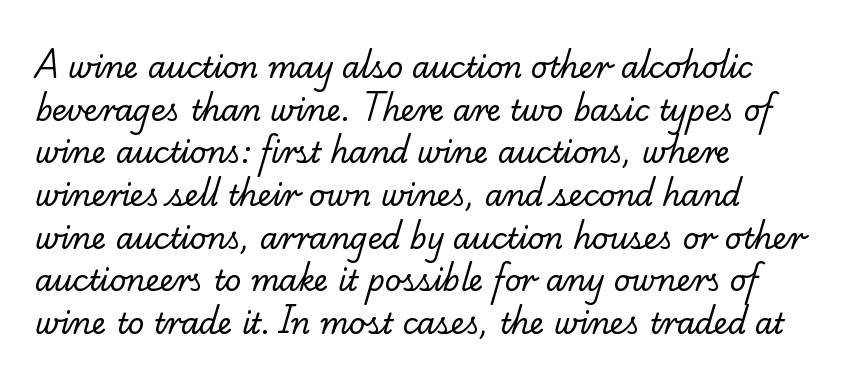
The strip under each line holds only bare page. Letter spacing: default. Each stroke keeps to a modest, everyday thickness or less. The letters advance in unequal steps, a hallmark of proportional type.
